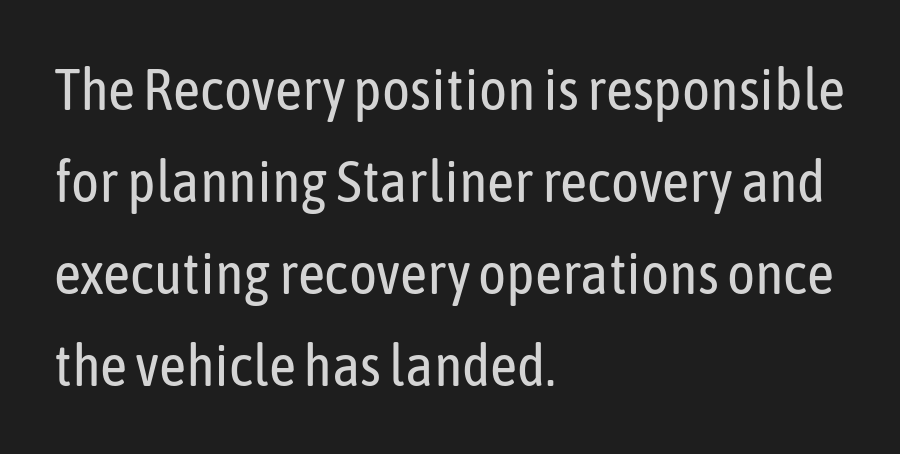
{"serif": "no", "italic": "no", "bold": "no", "weight": "regular", "width": "condensed", "stroke_contrast": "low", "x_height": "medium", "monospaced": "no", "underline": "no", "align": "left", "line_spacing": "normal", "line_spacing_ratio": 1.56, "letter_spacing": "normal", "letter_spacing_em": 0.0, "glyph_px": 59}
